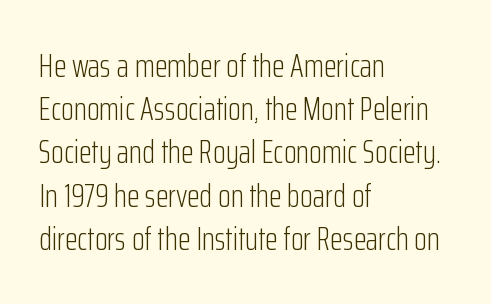
This rendering employs a face without finishing strokes, i.e., a sans-serif. The strip under each line holds only bare page. Where is the straight margin? On the left. Glyph-to-glyph distance matches everyday printed text. Here the designer chose a conventional face with non-uniform glyph widths.
